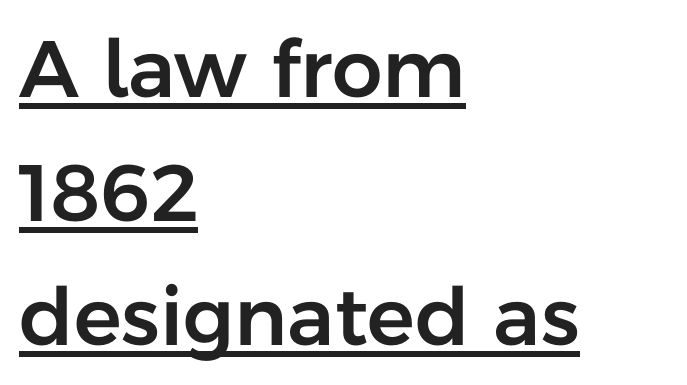
What's the leading like? Ordinary, nothing unusual. The rendering anchors every line to the left-hand side. This rendering features underlined lettering. Think of a printed novel: that variable character pitch is what you see here.
